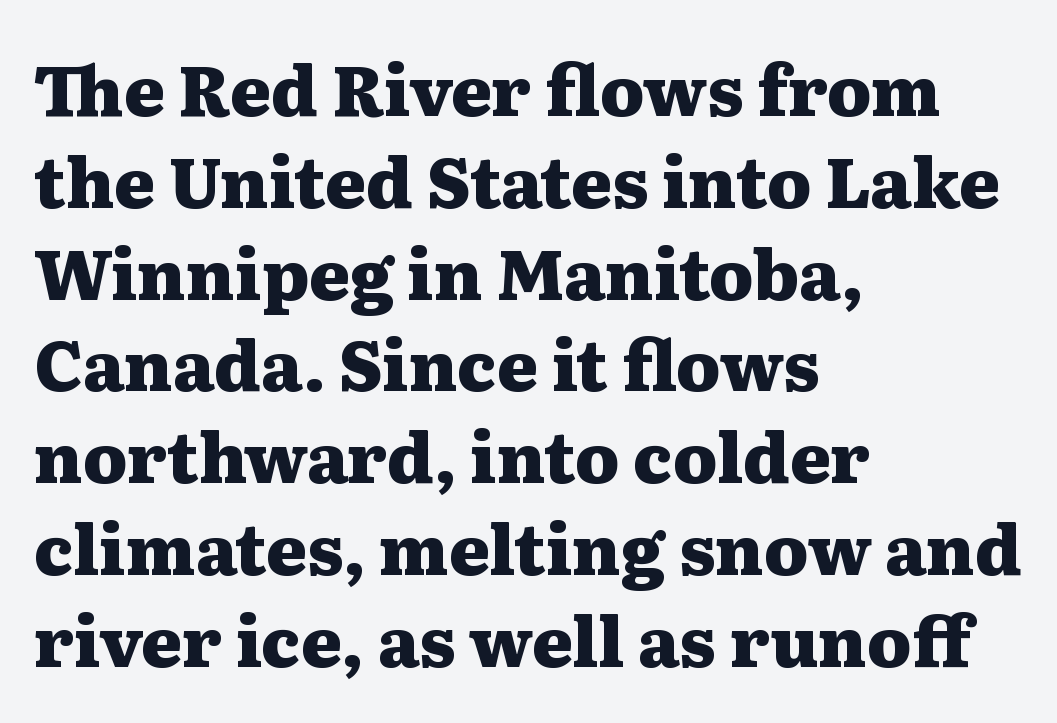
{"serif": "yes", "italic": "no", "bold": "yes", "weight": "heavy", "width": "wide", "stroke_contrast": "medium", "x_height": "medium", "monospaced": "no", "underline": "no", "align": "left", "line_spacing": "normal", "line_spacing_ratio": 1.33, "letter_spacing": "normal", "letter_spacing_em": 0.0, "glyph_px": 69}
